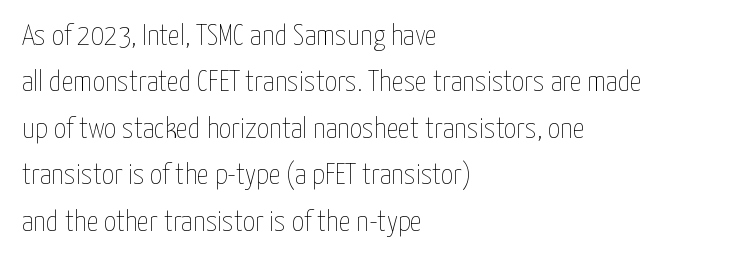
Q: Is the text bold? A: No.
Q: Is the text italic (slanted)? A: No, it is upright.
Q: Is the text underlined? A: No.
Q: How is the paragraph aligned? A: Left-aligned.
Q: Is the spacing between letters normal or unusually wide? A: Normal.
Q: Is the spacing between lines tight, normal or loose? A: Normal.
Q: Width (condensed, normal, or wide)? A: Condensed.
Q: Stroke contrast? A: Low.
Q: x-height? A: Medium.
Q: Monospaced? A: No.
